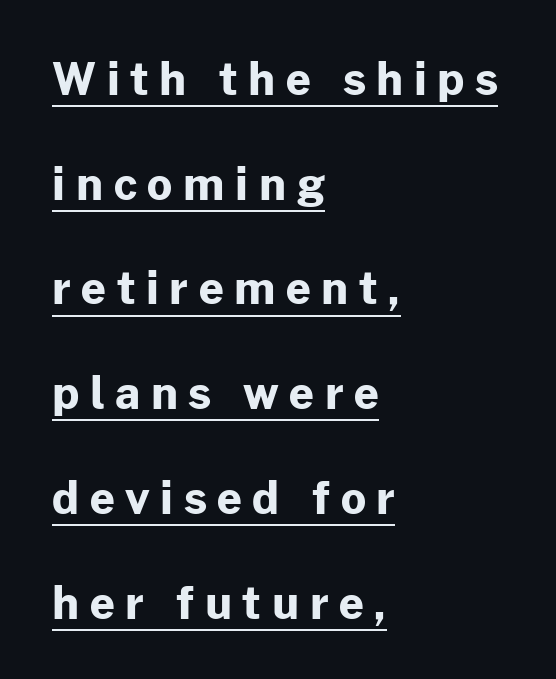
The type sits square on the baseline with zero lean. The text block is weighted toward the left margin, trailing off unevenly rightward. The lettering is marked with a stroke running underneath it. Each letter keeps its own natural width here, so spacing adapts to shape. Font category for this specimen: sans-serif.
